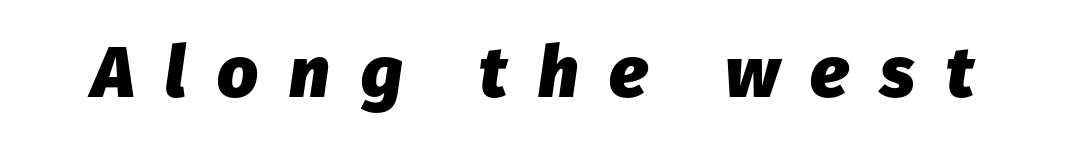
The image shows 72 px heavy type, italic (leaning right); set unusually wide letter spacing (+0.43 em), not underlined; low stroke contrast and a medium x-height.
